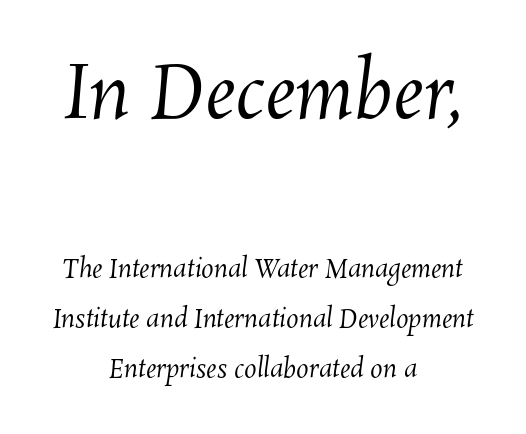
In CSS terms this would be text-align: center. Each letter keeps its own natural width here, so spacing adapts to shape. The foot of each line stays bare and open. Leading: increased. Large over small — that's the arrangement of the two blocks here.
